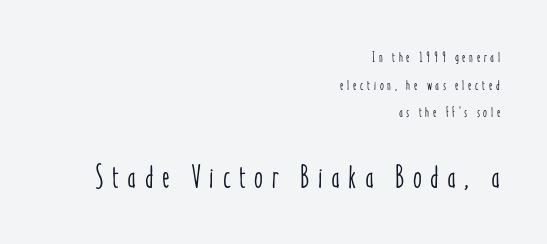
Is this a fixed-width face? No — the glyphs have proportional, varying widths. A great deal of white space separates one row of letters from the next. The compositor pushed each line to the right boundary. Designer's note — italics off, roman on.
